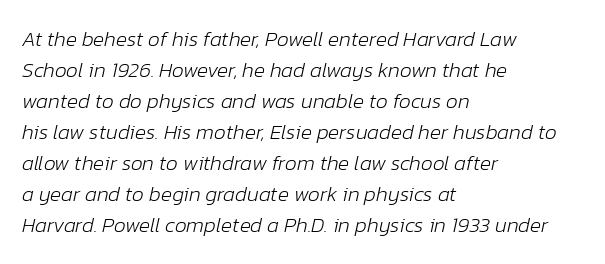
The image shows 21 px text type, italic (leaning right); set left-aligned, normal line spacing (1.48x), normal letter spacing, not underlined.
